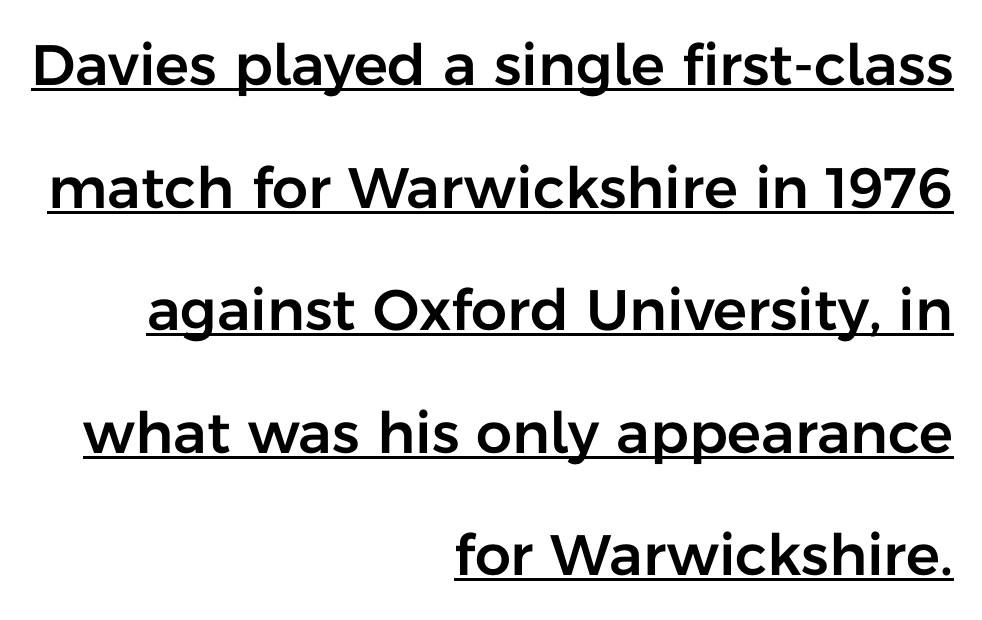
The type sits square on the baseline with zero lean. Here the glyphs are tracked normally, forming tight word shapes. A student would call this right alignment; a typographer would say flush right, rag left. Underlined type. The vertical gap from one line to the next is large. Grotesque or geometric, the face here clearly has no serifs.
